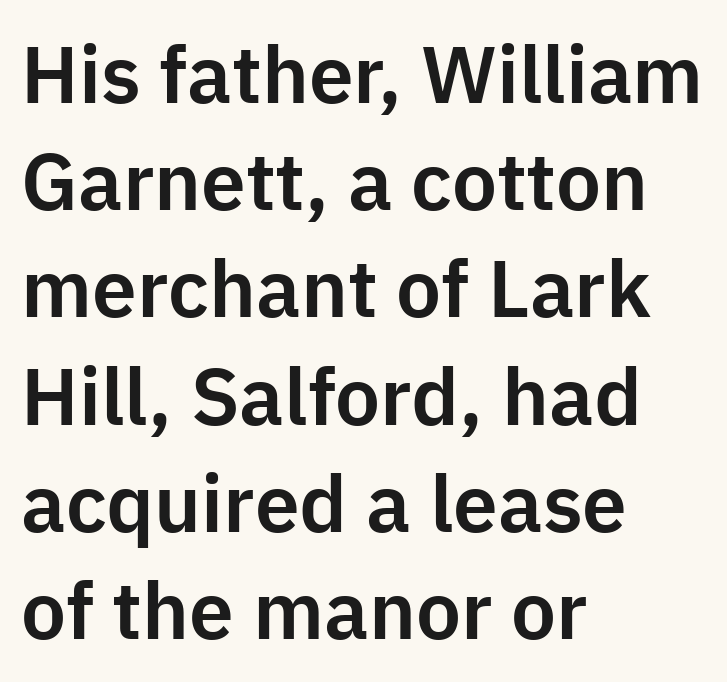
Horizontally, the lines are justified to the leading edge only. A typesetter would call this zero additional tracking. Rule under the text: the space is simply empty. The specimen reads as upright at a glance. What kind of face is this? One without serifs — a sans. One glance says typical: line gaps are just what's usual.
